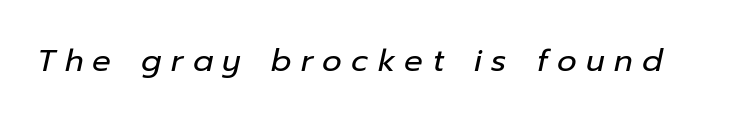
Q: Is the text bold? A: No.
Q: Is the text italic (slanted)? A: Yes, it leans right by about 12 degrees.
Q: Is the text underlined? A: No.
Q: Is the spacing between letters normal or unusually wide? A: Unusually wide.
Q: Width (condensed, normal, or wide)? A: Normal.
Q: Stroke contrast? A: Low.
Q: x-height? A: Medium.
Q: Monospaced? A: No.
